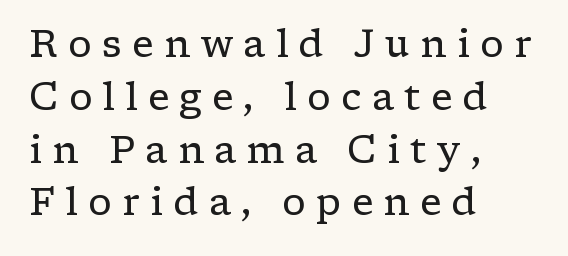
Q: Is the text bold? A: No.
Q: Is the text italic (slanted)? A: No, it is upright.
Q: Is the typeface a serif or a sans-serif typeface? A: Serif.
Q: Is the text underlined? A: No.
Q: How is the paragraph aligned? A: Left-aligned.
Q: Is the spacing between letters normal or unusually wide? A: Unusually wide.
Q: Is the spacing between lines tight, normal or loose? A: Normal.
Q: Width (condensed, normal, or wide)? A: Wide.
Q: Stroke contrast? A: Low.
Q: x-height? A: Medium.
Q: Monospaced? A: No.
